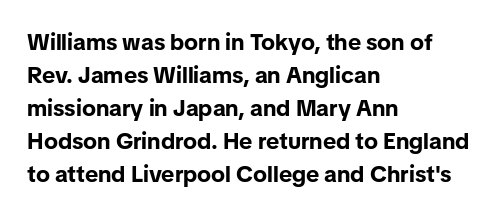
{"italic": "no", "bold": "yes", "underline": "no", "align": "left", "line_spacing": "normal", "line_spacing_ratio": 1.43, "letter_spacing": "normal", "letter_spacing_em": 0.0, "glyph_px": 23}
